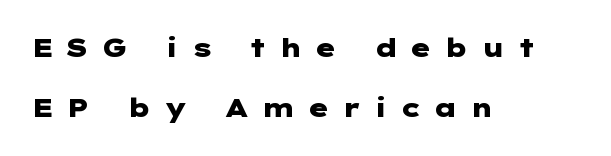
Q: Is the text bold? A: Yes.
Q: Is the text italic (slanted)? A: No, it is upright.
Q: Is the text underlined? A: No.
Q: How is the paragraph aligned? A: Left-aligned.
Q: Is the spacing between letters normal or unusually wide? A: Unusually wide.
Q: Is the spacing between lines tight, normal or loose? A: Loose.
